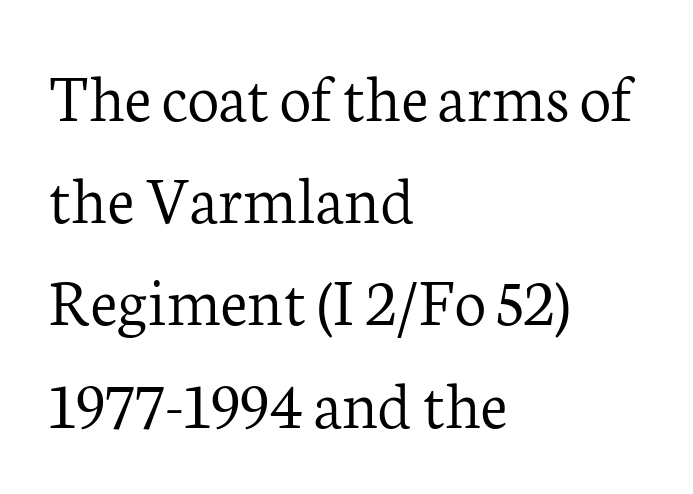
{"serif": "yes", "italic": "no", "bold": "no", "weight": "light", "width": "normal", "stroke_contrast": "low", "x_height": "medium", "monospaced": "no", "underline": "no", "align": "left", "line_spacing": "normal", "line_spacing_ratio": 1.46, "letter_spacing": "normal", "letter_spacing_em": 0.0, "glyph_px": 70}
